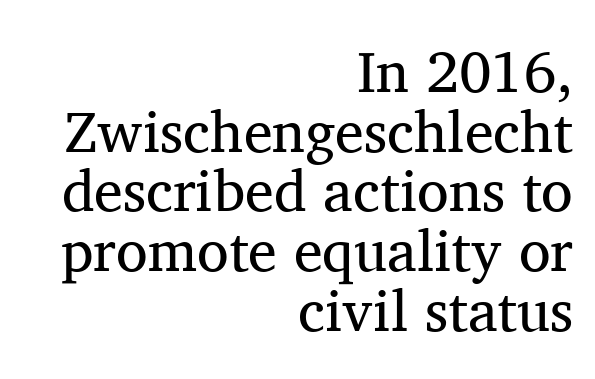
Nobody touched the tracking dial on this one. Right-aligned paragraph, ragged on the left. A serif font was chosen for this passage. Spacing verdict: proportional, widths tailored to each character.
